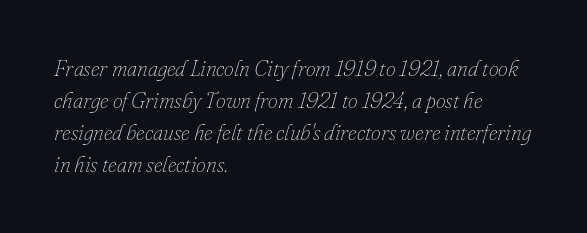
The image shows 22 px text type, italic (leaning right); set left-aligned, normal line spacing (1.46x), normal letter spacing, not underlined.
